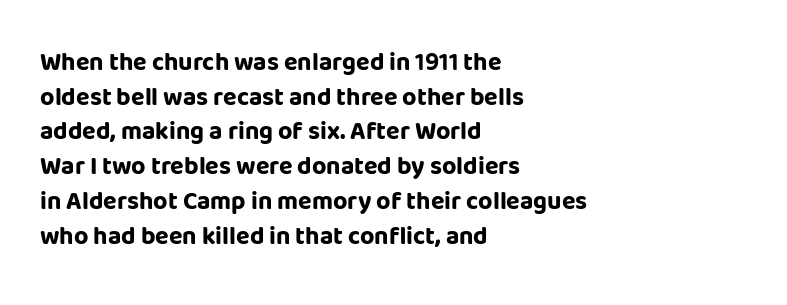
{"italic": "no", "bold": "yes", "underline": "no", "align": "left", "line_spacing": "normal", "line_spacing_ratio": 1.39, "letter_spacing": "normal", "letter_spacing_em": 0.0, "glyph_px": 25}
